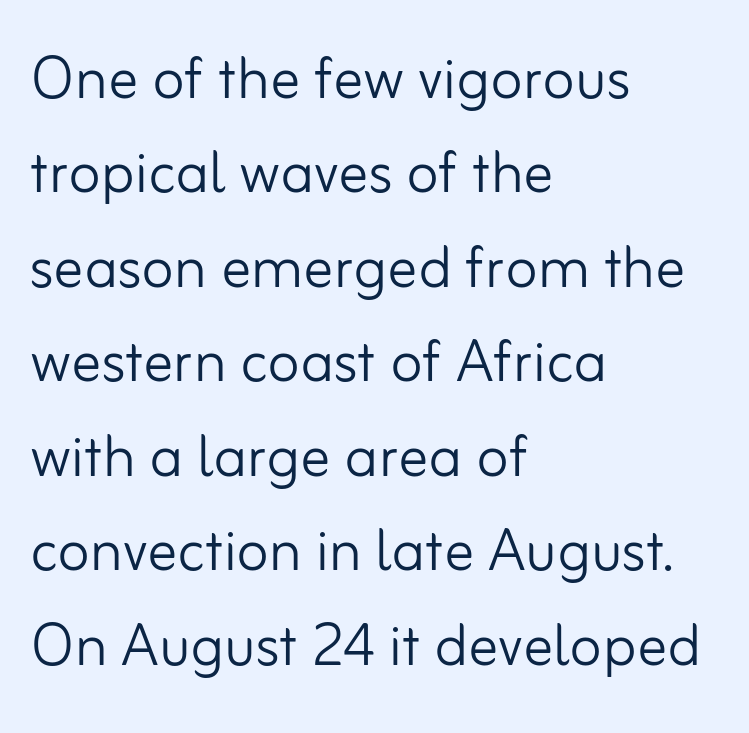
{"serif": "no", "italic": "no", "bold": "no", "weight": "light", "width": "normal", "stroke_contrast": "low", "x_height": "small", "monospaced": "no", "underline": "no", "align": "left", "line_spacing": "normal", "line_spacing_ratio": 1.26, "letter_spacing": "normal", "letter_spacing_em": 0.0, "glyph_px": 75}
